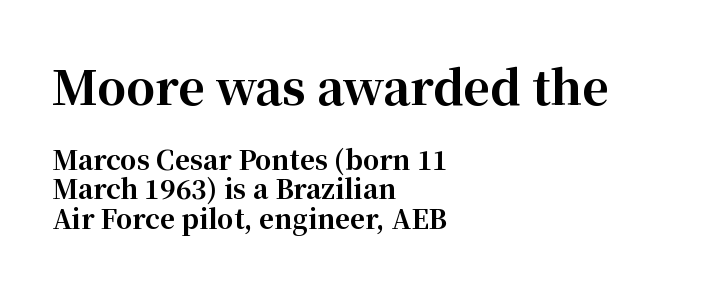
Q: Is the text bold? A: Yes.
Q: Is the text italic (slanted)? A: No, it is upright.
Q: Is the typeface a serif or a sans-serif typeface? A: Serif.
Q: Is the text underlined? A: No.
Q: How is the paragraph aligned? A: Left-aligned.
Q: Is the spacing between letters normal or unusually wide? A: Normal.
Q: Is the spacing between lines tight, normal or loose? A: Tight.
Q: Which block of text is set in a larger size, the first (top) or the second (bottom)? A: The first (top) one.
Q: Width (condensed, normal, or wide)? A: Normal.
Q: Stroke contrast? A: High.
Q: x-height? A: Medium.
Q: Monospaced? A: No.
